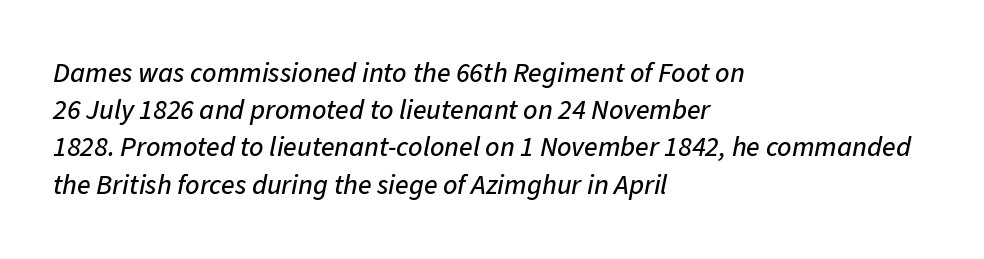
{"italic": "yes", "lean": "right", "slant_degrees": 11, "width": "normal", "stroke_contrast": "low", "x_height": "medium", "monospaced": "no", "underline": "no", "align": "left", "line_spacing": "normal", "line_spacing_ratio": 1.33, "letter_spacing": "normal", "letter_spacing_em": 0.0, "glyph_px": 28}
